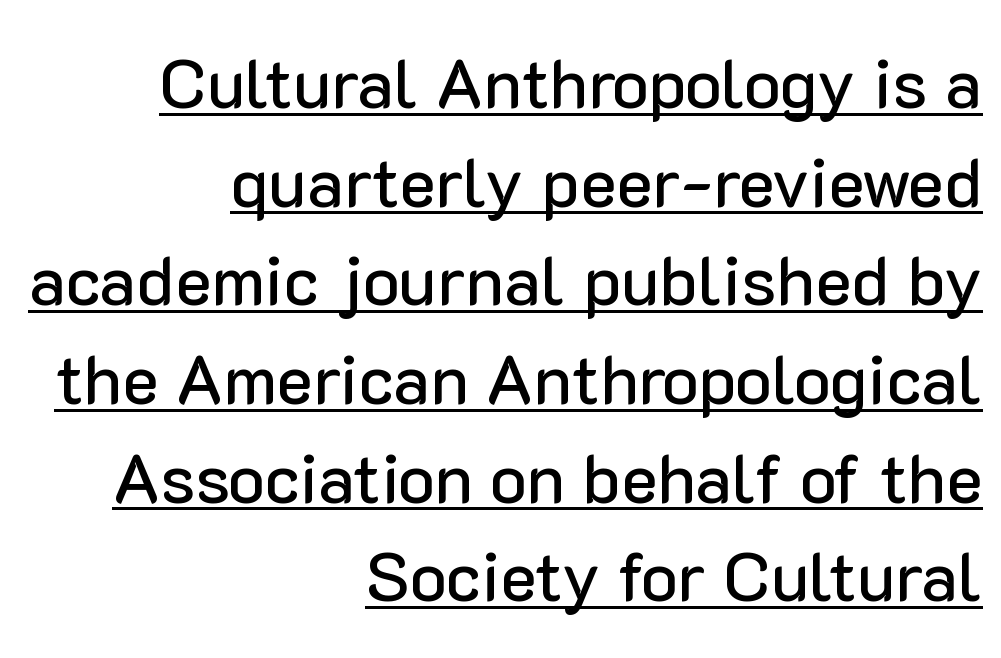
{"serif": "no", "italic": "no", "width": "normal", "stroke_contrast": "low", "x_height": "medium", "monospaced": "no", "underline": "yes", "align": "right", "line_spacing": "normal", "line_spacing_ratio": 1.43, "letter_spacing": "normal", "letter_spacing_em": 0.0, "glyph_px": 69}
